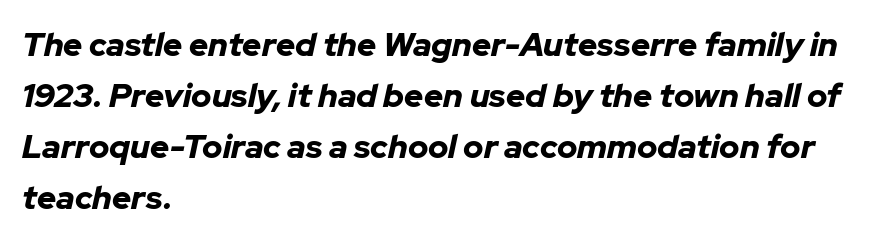
{"italic": "yes", "lean": "right", "slant_degrees": 12, "bold": "yes", "weight": "bold", "width": "normal", "stroke_contrast": "low", "x_height": "medium", "monospaced": "no", "underline": "no", "align": "left", "line_spacing": "normal", "line_spacing_ratio": 1.55, "letter_spacing": "normal", "letter_spacing_em": 0.0, "glyph_px": 33}
